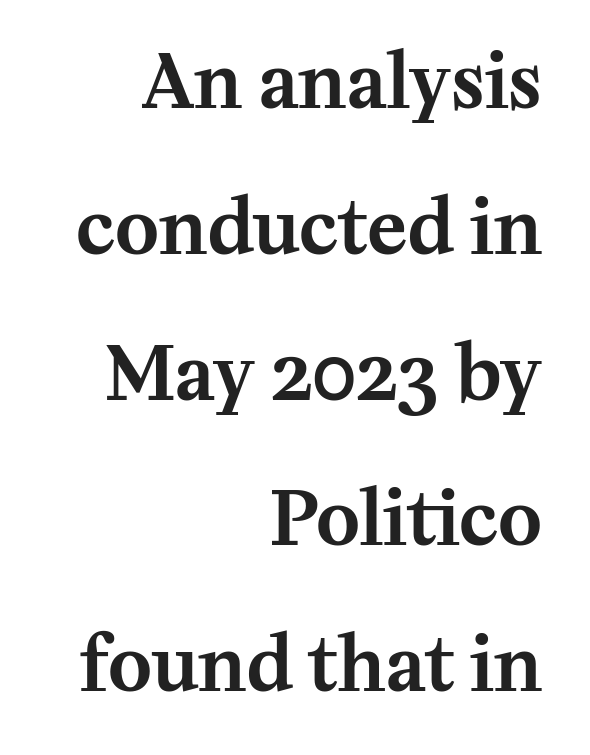
Unmarked baselines from the first word to the last. Horizontal bands of white between lines are thick stripes. Is this a fixed-width face? No — the glyphs have proportional, varying widths. In terms of posture, this sample is upright. The horizontal fit of the characters is conventional and even. These lines are composed in type with serifs.
